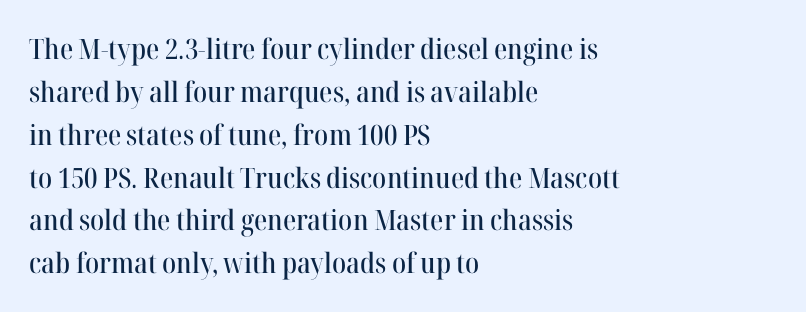
Q: Is the text italic (slanted)? A: No, it is upright.
Q: Is the typeface a serif or a sans-serif typeface? A: Serif.
Q: Is the text underlined? A: No.
Q: How is the paragraph aligned? A: Left-aligned.
Q: Is the spacing between letters normal or unusually wide? A: Normal.
Q: Is the spacing between lines tight, normal or loose? A: Normal.
Q: Width (condensed, normal, or wide)? A: Normal.
Q: Stroke contrast? A: High.
Q: x-height? A: Medium.
Q: Monospaced? A: No.
